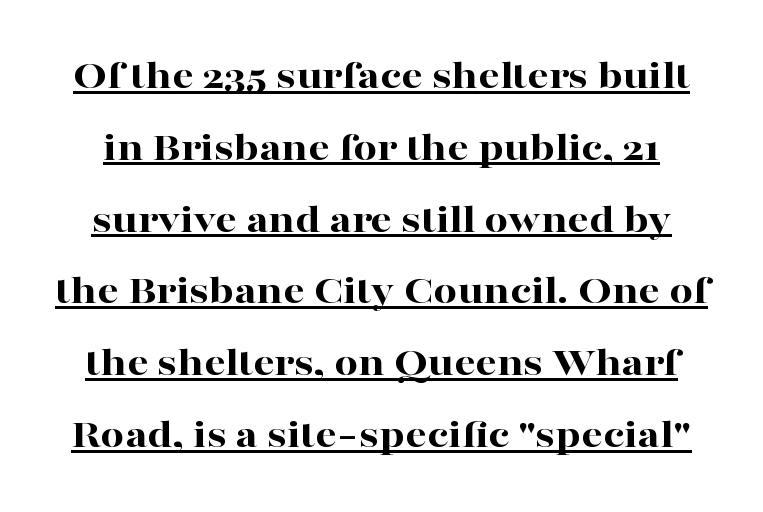
{"serif": "yes", "italic": "no", "bold": "yes", "weight": "bold", "width": "wide", "stroke_contrast": "high", "x_height": "medium", "monospaced": "no", "underline": "yes", "line_spacing_ratio": 1.71, "letter_spacing": "normal", "letter_spacing_em": 0.0, "glyph_px": 42}
